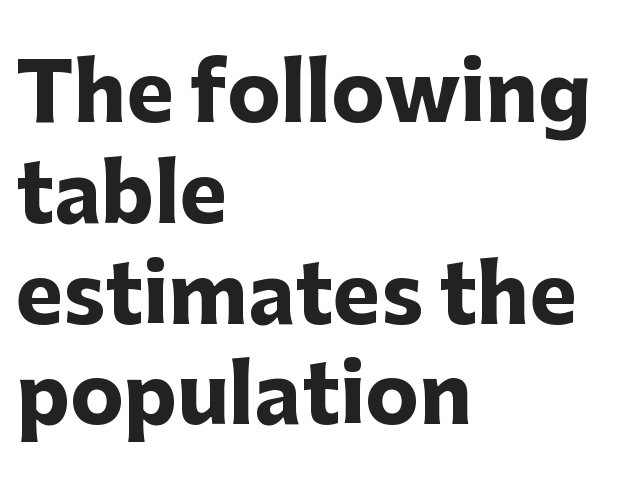
Q: Is the text bold? A: Yes.
Q: Is the text italic (slanted)? A: No, it is upright.
Q: Is the typeface a serif or a sans-serif typeface? A: Sans-serif.
Q: Is the text underlined? A: No.
Q: How is the paragraph aligned? A: Left-aligned.
Q: Is the spacing between letters normal or unusually wide? A: Normal.
Q: Is the spacing between lines tight, normal or loose? A: Normal.
Q: Width (condensed, normal, or wide)? A: Normal.
Q: Stroke contrast? A: Low.
Q: x-height? A: Medium.
Q: Monospaced? A: No.
